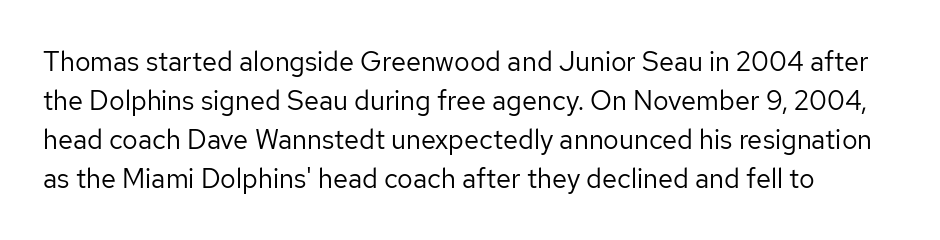
Q: Is the text bold? A: No.
Q: Is the text italic (slanted)? A: No, it is upright.
Q: Is the text underlined? A: No.
Q: Is the spacing between letters normal or unusually wide? A: Normal.
Q: Is the spacing between lines tight, normal or loose? A: Normal.
